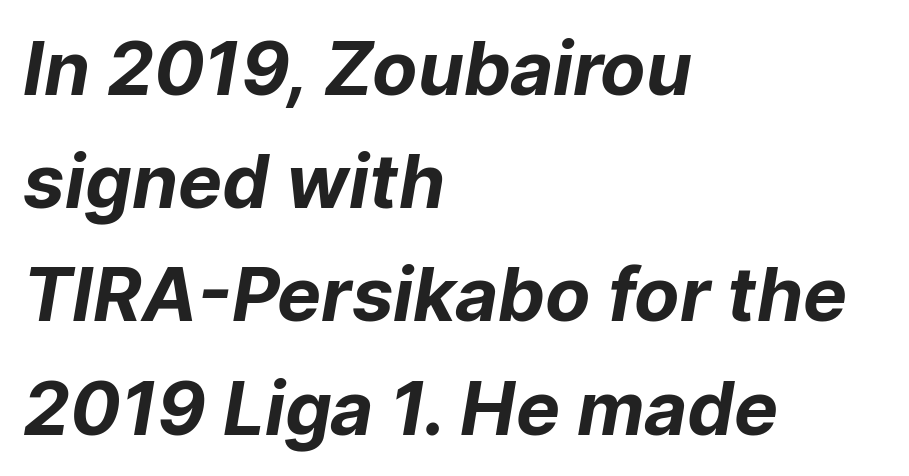
Q: Is the text bold? A: Yes.
Q: Is the typeface a serif or a sans-serif typeface? A: Sans-serif.
Q: Is the text underlined? A: No.
Q: How is the paragraph aligned? A: Left-aligned.
Q: Is the spacing between letters normal or unusually wide? A: Normal.
Q: Is the spacing between lines tight, normal or loose? A: Normal.
Q: Width (condensed, normal, or wide)? A: Normal.
Q: Stroke contrast? A: Low.
Q: x-height? A: Medium.
Q: Monospaced? A: No.
